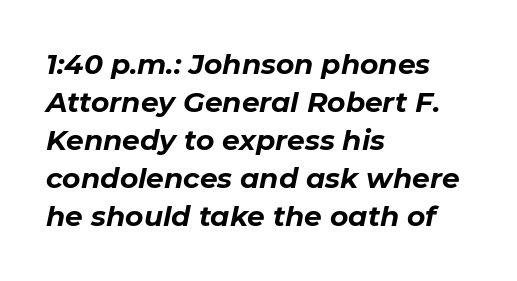
Q: Is the text bold? A: Yes.
Q: Is the text italic (slanted)? A: Yes, it leans right by about 11 degrees.
Q: Is the text underlined? A: No.
Q: How is the paragraph aligned? A: Left-aligned.
Q: Is the spacing between letters normal or unusually wide? A: Normal.
Q: Is the spacing between lines tight, normal or loose? A: Normal.
Q: Width (condensed, normal, or wide)? A: Normal.
Q: Stroke contrast? A: Low.
Q: x-height? A: Medium.
Q: Monospaced? A: No.
